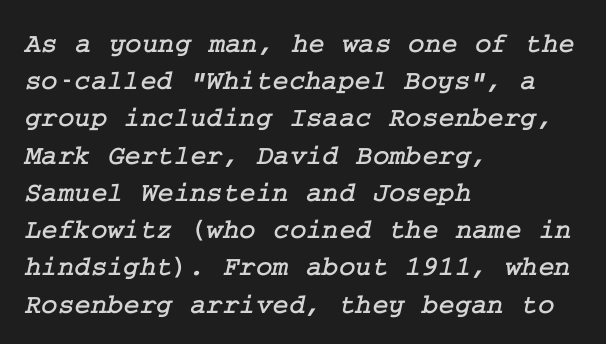
The image shows 28 px serif type; set left-aligned, normal line spacing (1.33x), normal letter spacing, not underlined; low stroke contrast and a medium x-height.
